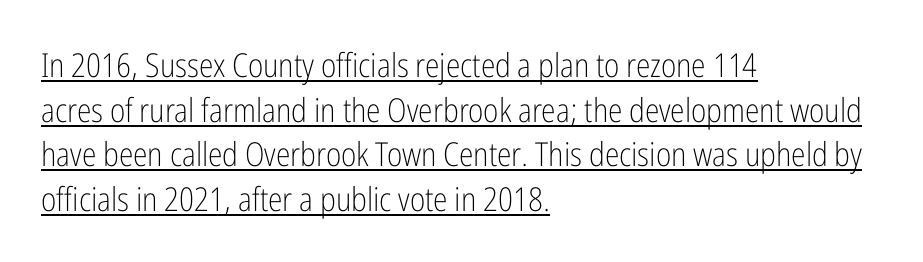
The image shows 33 px light, condensed sans-serif type, upright; set left-aligned, normal line spacing (1.35x), normal letter spacing, underlined; low stroke contrast and a medium x-height.
